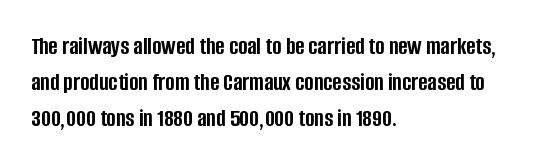
Typesetter's note: full bold, strokes at maximum text heaviness. Rendered with straight, roman letterforms. The line-height multiplier appears to be the usual default. Words appear dense and cohesive because spacing is normal. A student would call this left alignment; a typographer would say flush left, rag right. The baseline area is clear.
